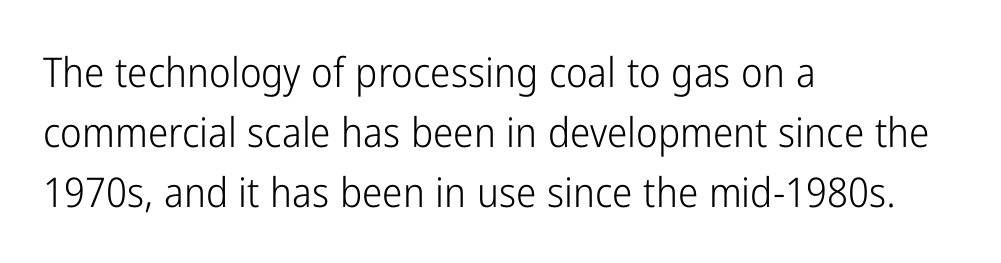
The image shows 41 px light, condensed sans-serif type, upright; set left-aligned, normal line spacing (1.46x), normal letter spacing, not underlined; low stroke contrast and a medium x-height.
